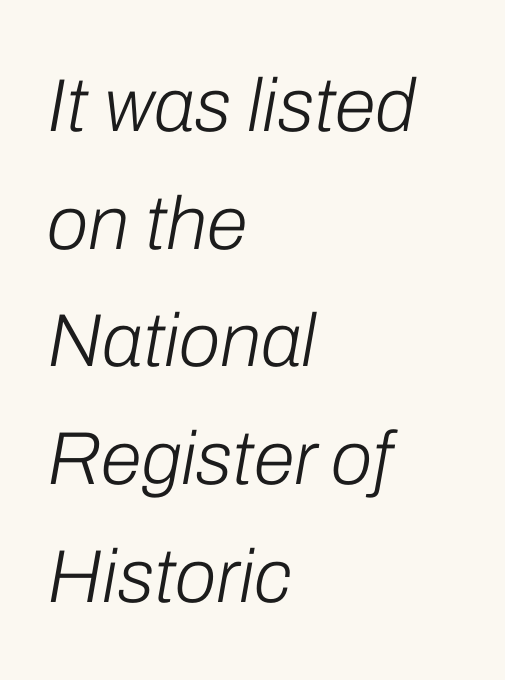
Short and long lines alike share a common starting point at left. Would a proofreader flag this as italicized? Yes. Bare-footed words on every line. Line spacing here is normal. Is the letter spacing exaggerated? No — it looks like the ordinary default.
